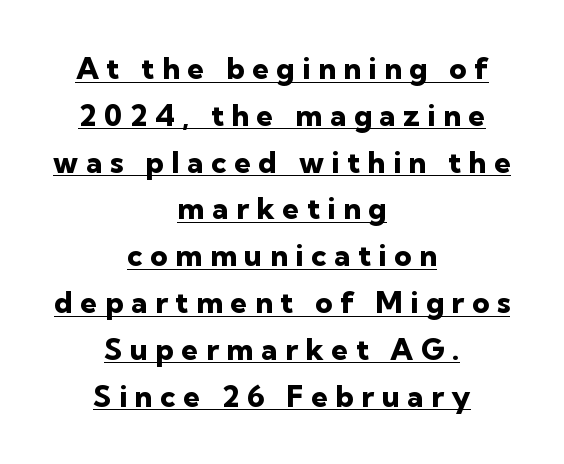
The image shows 30 px heavy sans-serif type, upright; set centered, normal line spacing (1.56x), unusually wide letter spacing (+0.25 em), underlined; low stroke contrast and a medium x-height.
